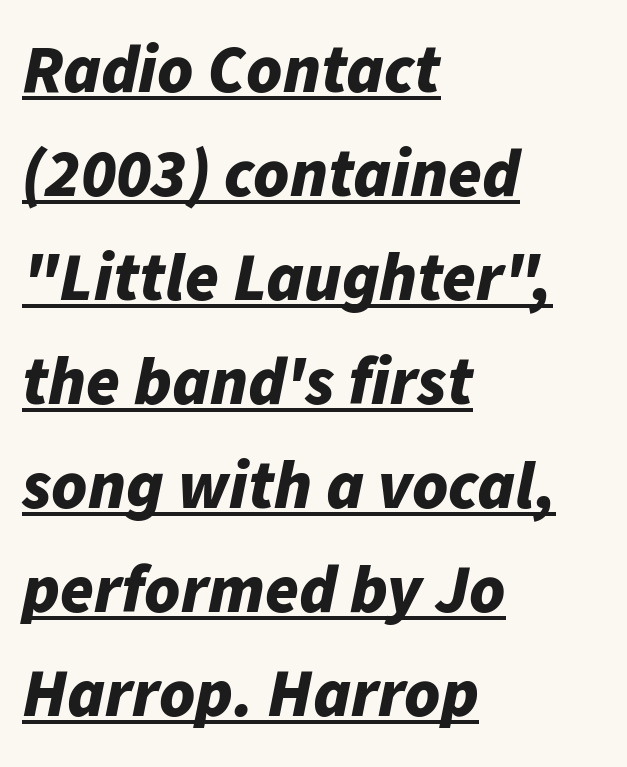
{"italic": "yes", "lean": "right", "slant_degrees": 11, "bold": "yes", "weight": "bold", "width": "normal", "stroke_contrast": "low", "x_height": "medium", "monospaced": "no", "underline": "yes", "align": "left", "line_spacing": "normal", "line_spacing_ratio": 1.53, "letter_spacing": "normal", "letter_spacing_em": 0.0, "glyph_px": 68}
